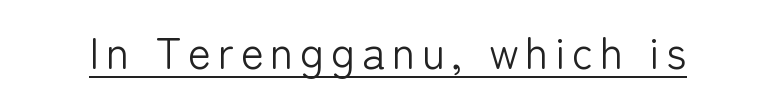
{"serif": "no", "italic": "no", "bold": "no", "weight": "light", "width": "normal", "stroke_contrast": "low", "x_height": "medium", "monospaced": "no", "underline": "yes", "glyph_px": 44}
